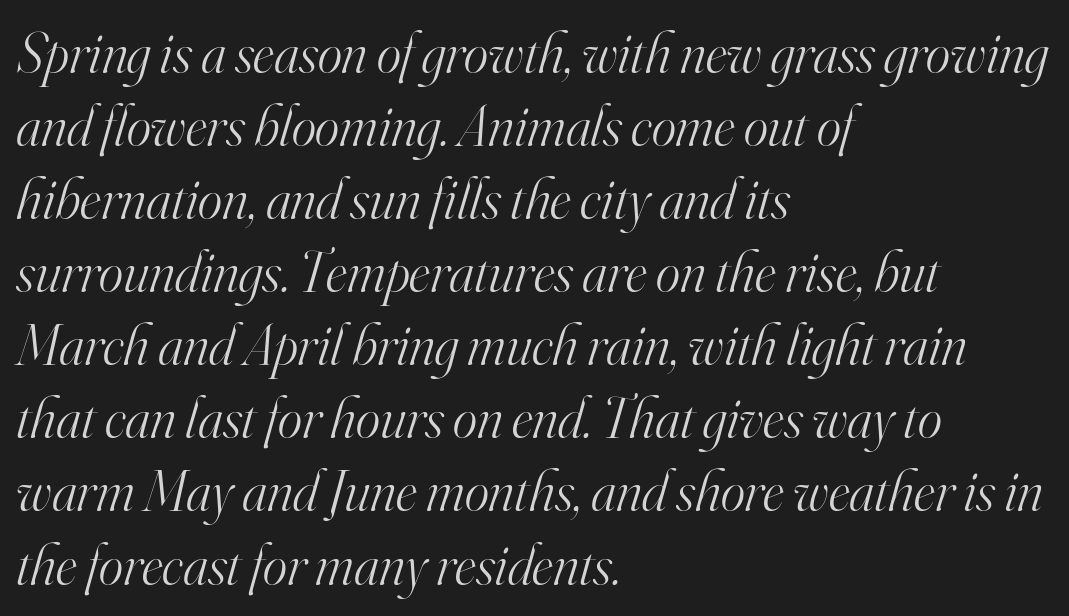
Q: Is the text bold? A: No.
Q: Is the text italic (slanted)? A: Yes, it leans right by about 16 degrees.
Q: Is the typeface a serif or a sans-serif typeface? A: Serif.
Q: Is the text underlined? A: No.
Q: How is the paragraph aligned? A: Left-aligned.
Q: Is the spacing between letters normal or unusually wide? A: Normal.
Q: Is the spacing between lines tight, normal or loose? A: Normal.
Q: Width (condensed, normal, or wide)? A: Normal.
Q: Stroke contrast? A: High.
Q: x-height? A: Small.
Q: Monospaced? A: No.
